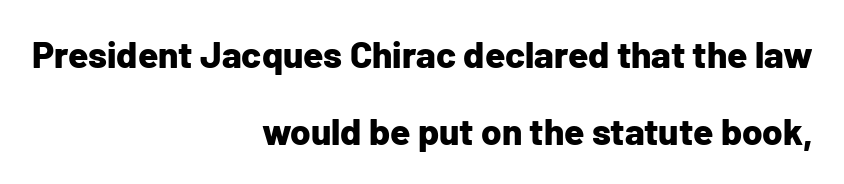
{"serif": "no", "italic": "no", "bold": "yes", "weight": "bold", "width": "normal", "stroke_contrast": "low", "x_height": "medium", "monospaced": "no", "underline": "no", "align": "right", "line_spacing": "loose", "line_spacing_ratio": 2.07, "letter_spacing": "normal", "letter_spacing_em": 0.0, "glyph_px": 37}
